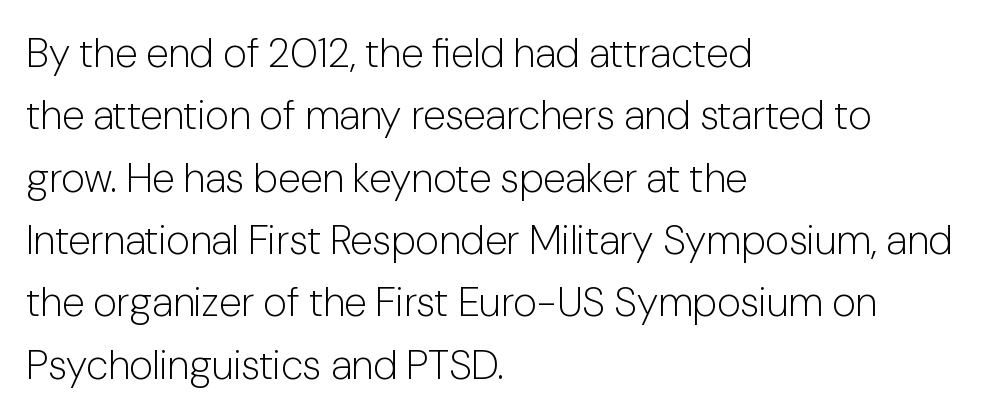
The image shows 41 px light sans-serif type, upright; set left-aligned, normal line spacing (1.52x), normal letter spacing, not underlined; low stroke contrast and a medium x-height.
